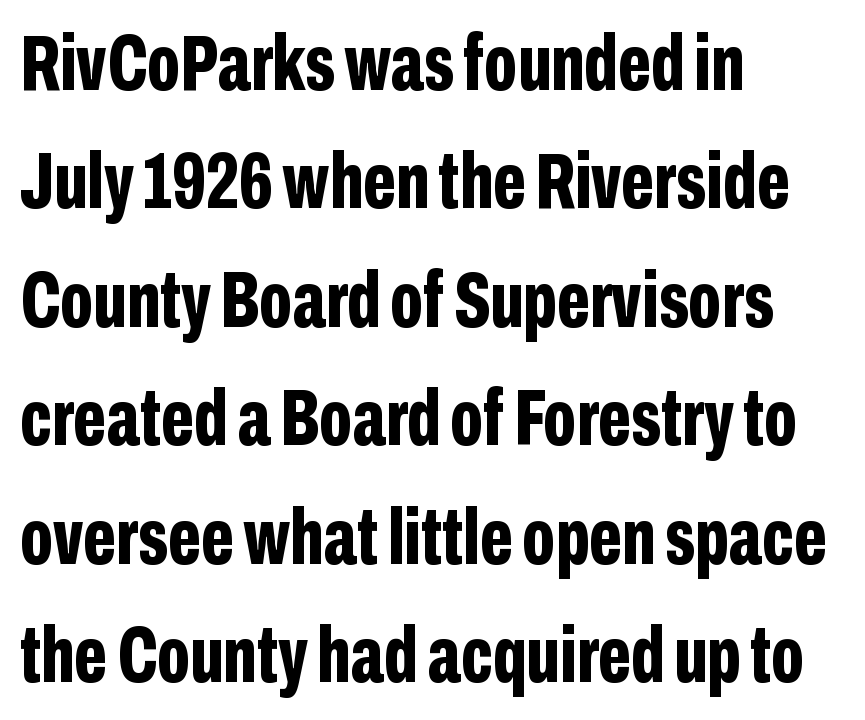
{"serif": "no", "italic": "no", "bold": "yes", "weight": "bold", "width": "condensed", "stroke_contrast": "low", "x_height": "medium", "monospaced": "no", "underline": "no", "align": "left", "line_spacing": "normal", "line_spacing_ratio": 1.5, "letter_spacing": "normal", "letter_spacing_em": 0.0, "glyph_px": 79}
